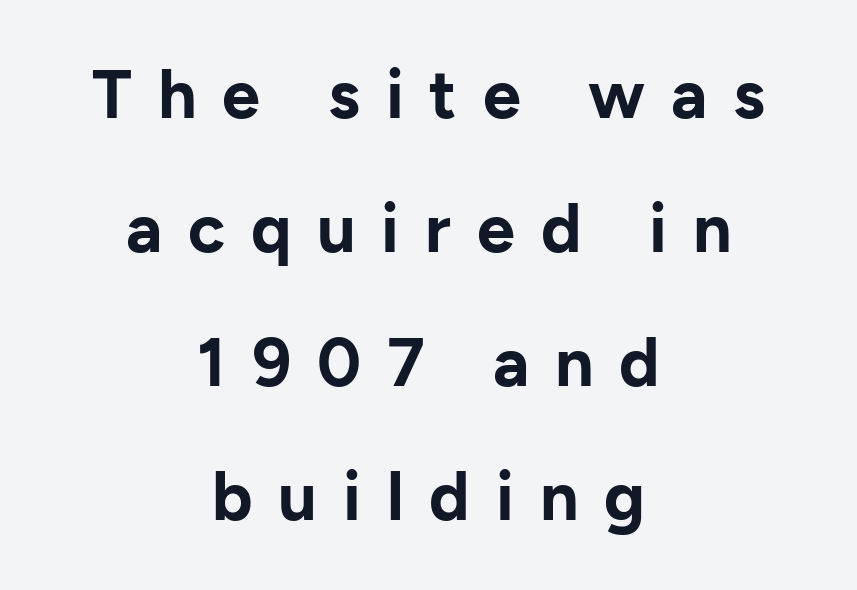
The image shows 68 px bold sans-serif type, upright; set centered, loose line spacing (1.97x), unusually wide letter spacing (+0.38 em), not underlined; low stroke contrast and a medium x-height.
